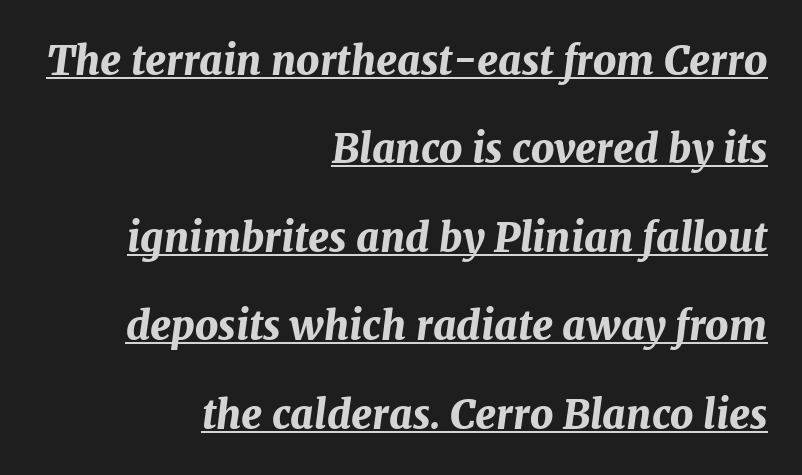
The image shows 40 px bold type, italic (leaning right); set right-aligned, loose line spacing (2.21x), normal letter spacing, underlined; medium stroke contrast and a medium x-height.
